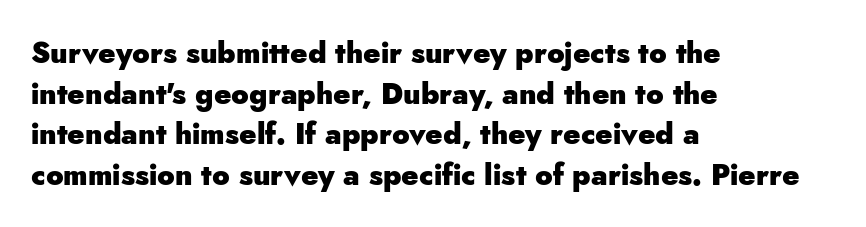
Q: Is the text bold? A: Yes.
Q: Is the text italic (slanted)? A: No, it is upright.
Q: Is the typeface a serif or a sans-serif typeface? A: Sans-serif.
Q: Is the text underlined? A: No.
Q: How is the paragraph aligned? A: Left-aligned.
Q: Is the spacing between letters normal or unusually wide? A: Normal.
Q: Is the spacing between lines tight, normal or loose? A: Normal.
Q: Width (condensed, normal, or wide)? A: Normal.
Q: Stroke contrast? A: Low.
Q: x-height? A: Small.
Q: Monospaced? A: No.
